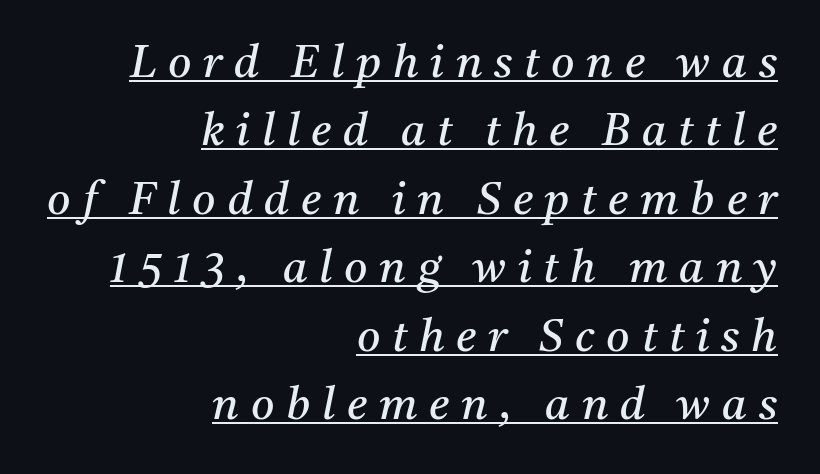
Q: Is the text bold? A: No.
Q: Is the text italic (slanted)? A: Yes, it leans right by about 11 degrees.
Q: Is the typeface a serif or a sans-serif typeface? A: Serif.
Q: Is the text underlined? A: Yes.
Q: How is the paragraph aligned? A: Right-aligned.
Q: Is the spacing between letters normal or unusually wide? A: Unusually wide.
Q: Is the spacing between lines tight, normal or loose? A: Normal.
Q: Width (condensed, normal, or wide)? A: Normal.
Q: Stroke contrast? A: Medium.
Q: x-height? A: Medium.
Q: Monospaced? A: No.
